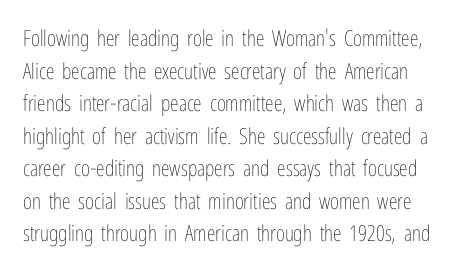
{"italic": "no", "bold": "no", "underline": "no", "line_spacing": "normal", "line_spacing_ratio": 1.48, "letter_spacing": "normal", "letter_spacing_em": 0.0, "glyph_px": 22}
